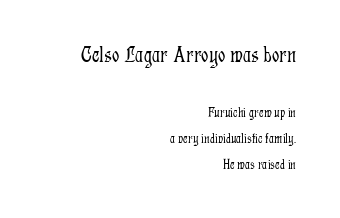
{"italic": "no", "bold": "no", "underline": "no", "align": "right", "line_spacing_ratio": 1.88, "letter_spacing": "normal", "letter_spacing_em": 0.0, "larger_block": "first", "size_ratio": 1.64, "glyph_px": 23}
